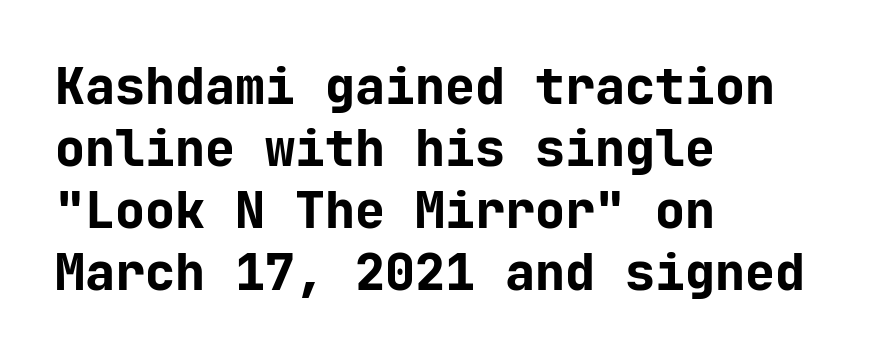
{"serif": "no", "italic": "no", "bold": "yes", "weight": "bold", "width": "normal", "stroke_contrast": "low", "x_height": "medium", "monospaced": "yes", "underline": "no", "align": "left", "line_spacing_ratio": 1.24, "letter_spacing": "normal", "letter_spacing_em": 0.0, "glyph_px": 50}
